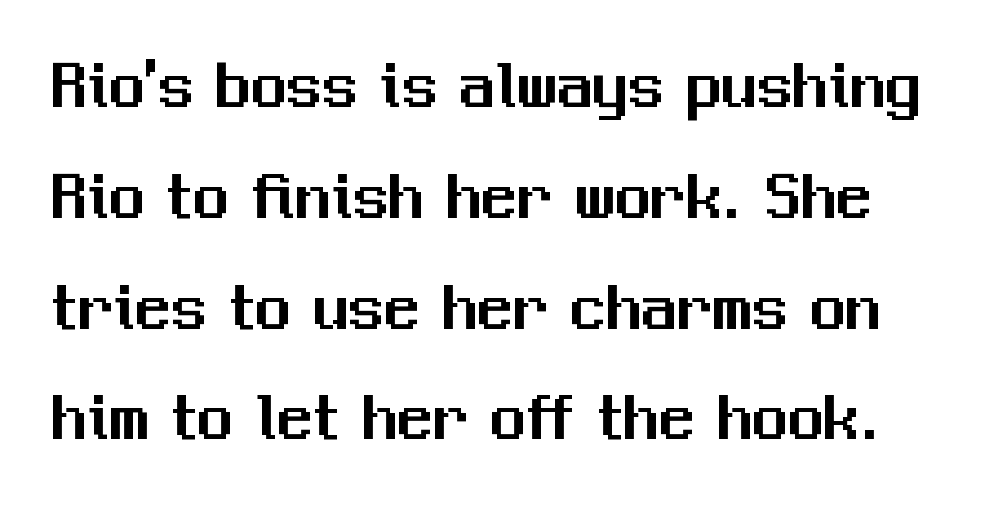
Q: Is the text italic (slanted)? A: No, it is upright.
Q: Is the typeface a serif or a sans-serif typeface? A: Sans-serif.
Q: Is the text underlined? A: No.
Q: Is the spacing between letters normal or unusually wide? A: Normal.
Q: Is the spacing between lines tight, normal or loose? A: Normal.
Q: Width (condensed, normal, or wide)? A: Normal.
Q: Stroke contrast? A: Medium.
Q: x-height? A: Medium.
Q: Monospaced? A: No.
